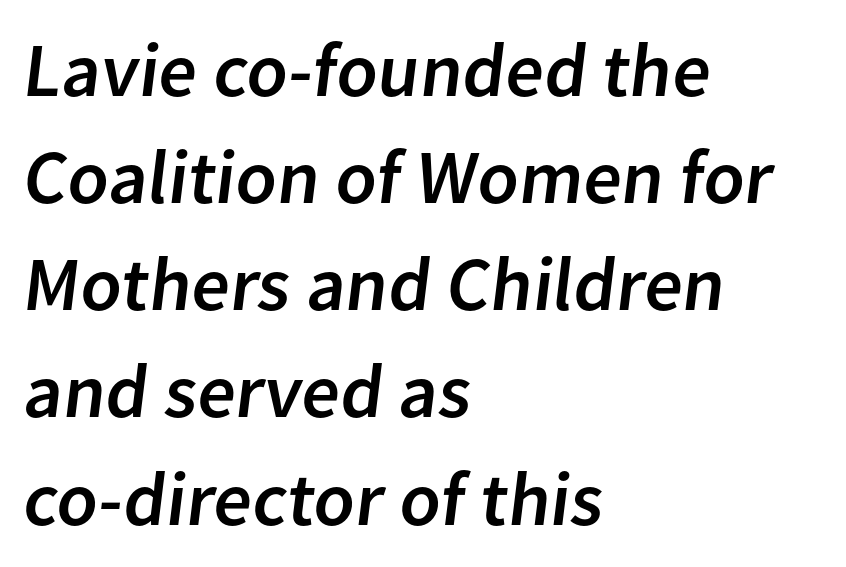
These lines are rendered in a variable-pitch font. A typesetter would label this face a sans. In CSS terms this would be text-align: left. In terms of leading, this rendering sits right in the middle. The space directly below the letters is spotless.
